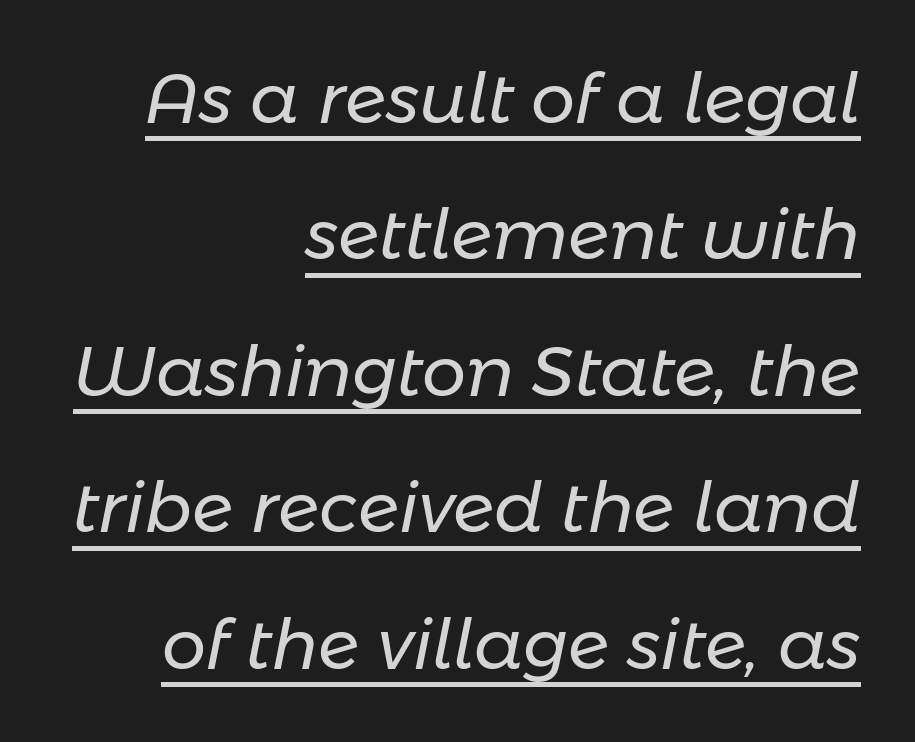
Heaviness? Minimal to ordinary, like unemphasized prose. All the whitespace from short lines collects on the left. The whole block is typeset with a tilt. Summary of vertical rhythm: relaxed, with wide interline spacing. Spacing verdict: proportional, widths tailored to each character. Underlined type.
